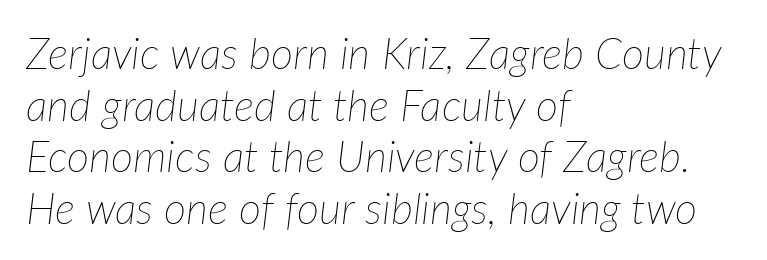
The image shows 43 px thin type, italic (leaning right); set left-aligned, line spacing 1.2x, normal letter spacing, not underlined; low stroke contrast and a medium x-height.
